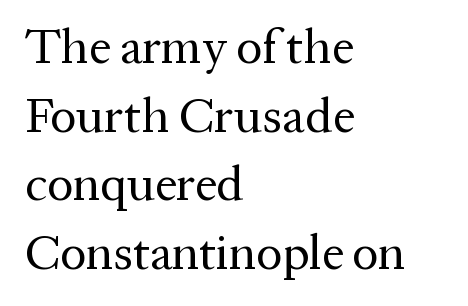
Q: Is the text bold? A: No.
Q: Is the text italic (slanted)? A: No, it is upright.
Q: Is the typeface a serif or a sans-serif typeface? A: Serif.
Q: Is the text underlined? A: No.
Q: How is the paragraph aligned? A: Left-aligned.
Q: Is the spacing between letters normal or unusually wide? A: Normal.
Q: Is the spacing between lines tight, normal or loose? A: Normal.
Q: Width (condensed, normal, or wide)? A: Normal.
Q: Stroke contrast? A: Medium.
Q: x-height? A: Medium.
Q: Monospaced? A: No.
